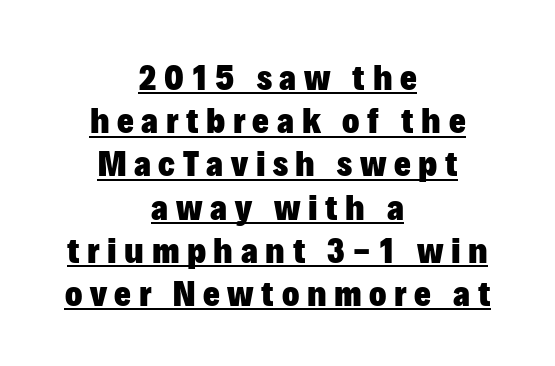
The image shows 36 px heavy sans-serif type, upright; set centered, line spacing 1.2x, unusually wide letter spacing (+0.21 em), underlined; low stroke contrast and a medium x-height.
